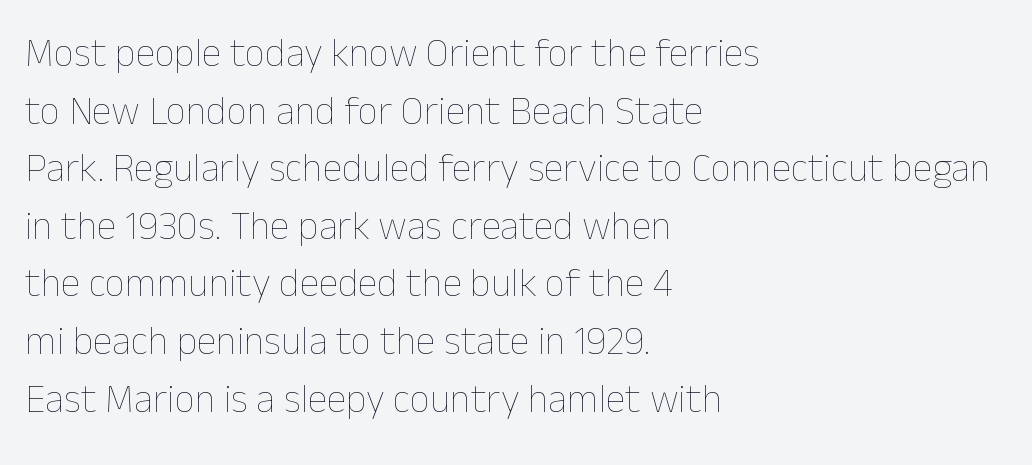
{"italic": "no", "bold": "no", "weight": "thin", "width": "normal", "stroke_contrast": "low", "x_height": "medium", "monospaced": "no", "underline": "no", "align": "left", "line_spacing": "normal", "line_spacing_ratio": 1.44, "letter_spacing": "normal", "letter_spacing_em": 0.0, "glyph_px": 40}
